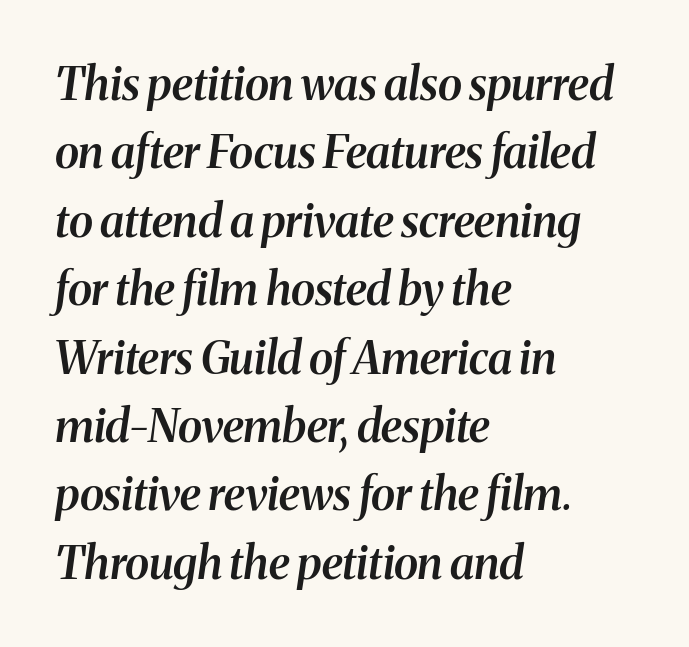
{"serif": "yes", "italic": "yes", "lean": "right", "slant_degrees": 8, "bold": "semi", "weight": "semibold", "width": "normal", "stroke_contrast": "medium", "x_height": "medium", "monospaced": "no", "underline": "no", "align": "left", "line_spacing": "normal", "line_spacing_ratio": 1.52, "letter_spacing": "normal", "letter_spacing_em": 0.0, "glyph_px": 45}
